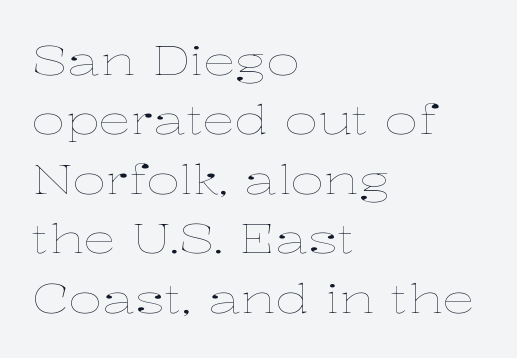
The face looks like a standard text weight, possibly lighter. Plain, unruled lines of type. Compared with typical body copy, the letter spacing here is the same. If you measured baseline to baseline, you'd find a middling distance. Line beginnings align vertically; line endings do not.
